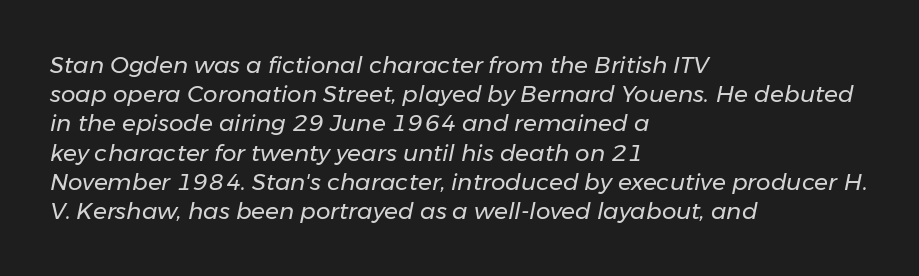
The image shows 23 px text type, italic (leaning right); set left-aligned, normal line spacing (1.27x), normal letter spacing, not underlined.
